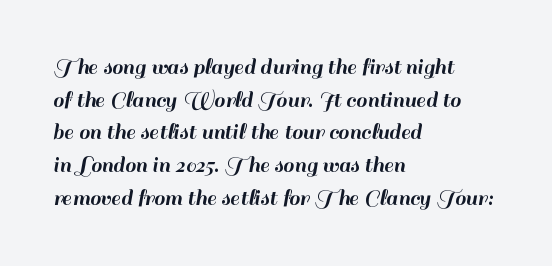
The image shows 24 px text type; set left-aligned, normal line spacing (1.36x), normal letter spacing, not underlined.
